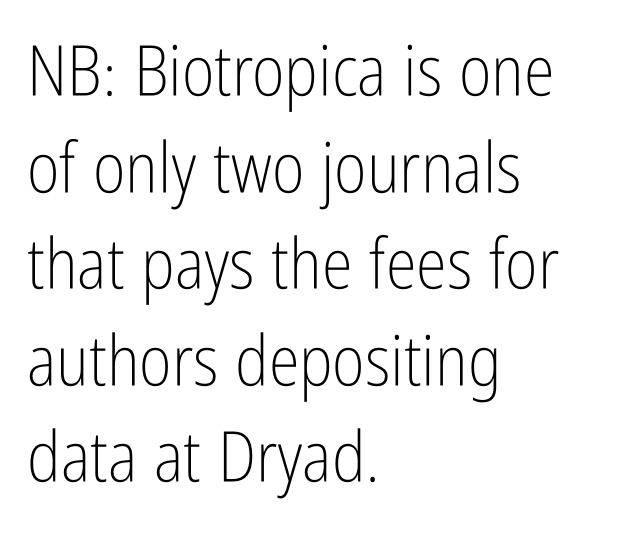
The image shows 70 px light, condensed sans-serif type, upright; set left-aligned, normal line spacing (1.38x), normal letter spacing, not underlined; low stroke contrast and a medium x-height.
